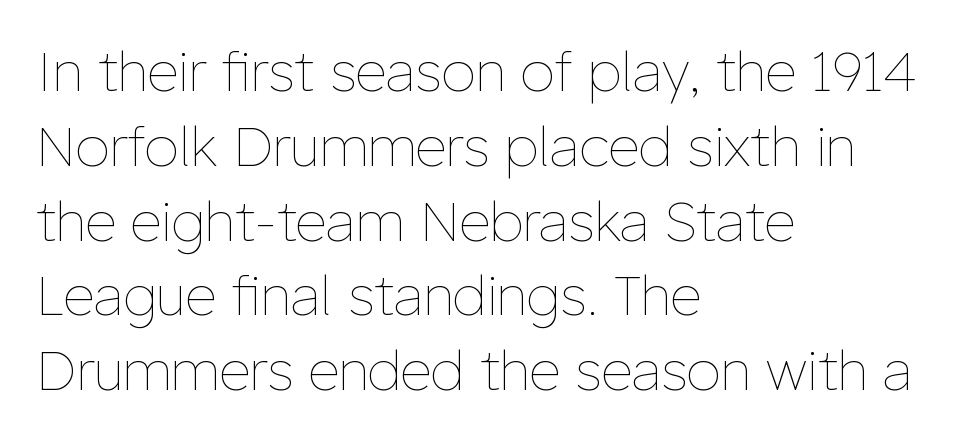
Q: Is the text bold? A: No.
Q: Is the text italic (slanted)? A: No, it is upright.
Q: Is the text underlined? A: No.
Q: How is the paragraph aligned? A: Left-aligned.
Q: Is the spacing between letters normal or unusually wide? A: Normal.
Q: Is the spacing between lines tight, normal or loose? A: Normal.
Q: Width (condensed, normal, or wide)? A: Normal.
Q: Stroke contrast? A: Low.
Q: x-height? A: Medium.
Q: Monospaced? A: No.
